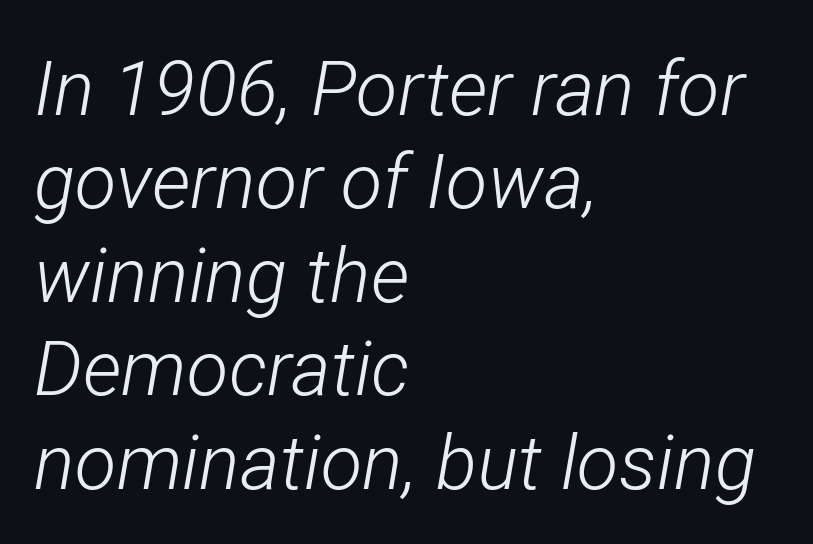
The image shows 76 px light, condensed type, italic (leaning right); set left-aligned, line spacing 1.23x, normal letter spacing, not underlined; low stroke contrast and a medium x-height.
